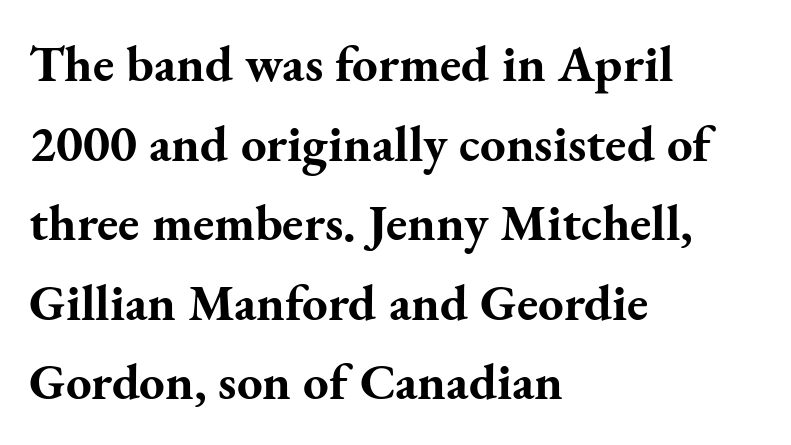
The image shows 51 px bold serif type, upright; set left-aligned, normal line spacing (1.56x), normal letter spacing, not underlined; medium stroke contrast and a small x-height.
